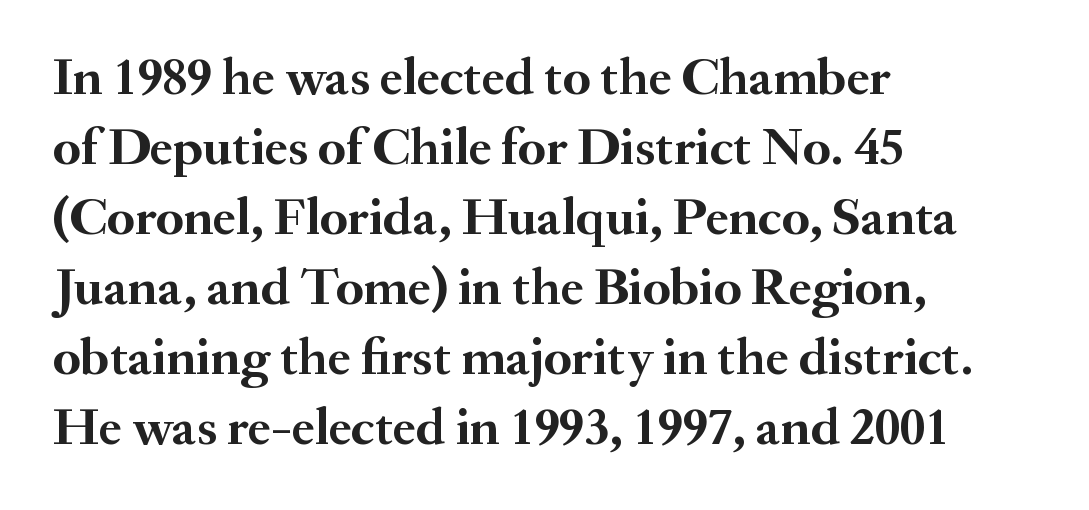
The image shows 53 px semibold serif type, upright; set left-aligned, normal line spacing (1.32x), normal letter spacing, not underlined; medium stroke contrast and a small x-height.
